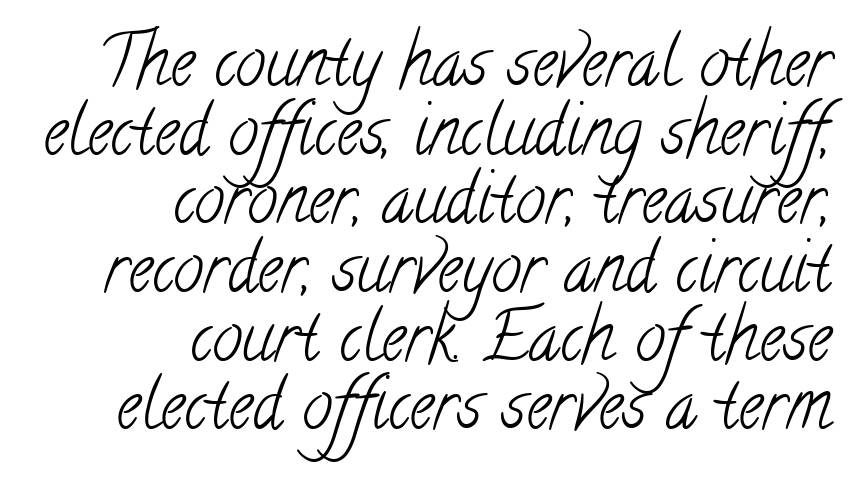
Q: Is the text bold? A: No.
Q: Is the text underlined? A: No.
Q: How is the paragraph aligned? A: Right-aligned.
Q: Is the spacing between letters normal or unusually wide? A: Normal.
Q: Is the spacing between lines tight, normal or loose? A: Tight.
Q: Width (condensed, normal, or wide)? A: Condensed.
Q: Stroke contrast? A: Low.
Q: x-height? A: Small.
Q: Monospaced? A: No.
